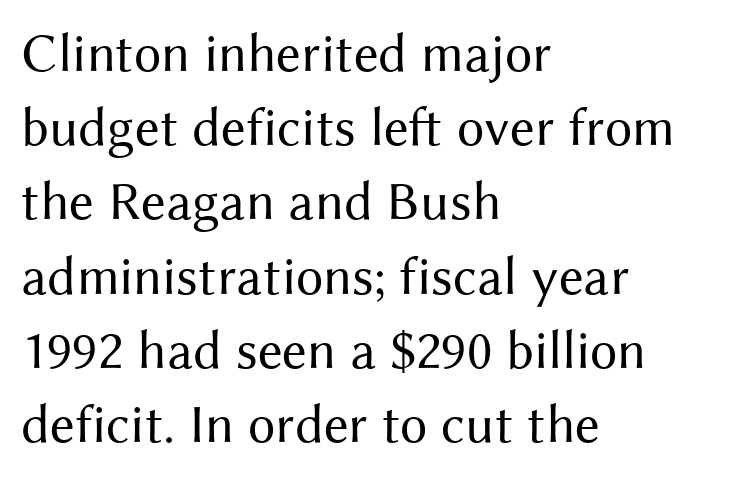
Q: Is the text bold? A: No.
Q: Is the text italic (slanted)? A: No, it is upright.
Q: Is the typeface a serif or a sans-serif typeface? A: Sans-serif.
Q: Is the text underlined? A: No.
Q: How is the paragraph aligned? A: Left-aligned.
Q: Is the spacing between letters normal or unusually wide? A: Normal.
Q: Is the spacing between lines tight, normal or loose? A: Normal.
Q: Width (condensed, normal, or wide)? A: Normal.
Q: Stroke contrast? A: Medium.
Q: x-height? A: Medium.
Q: Monospaced? A: No.
